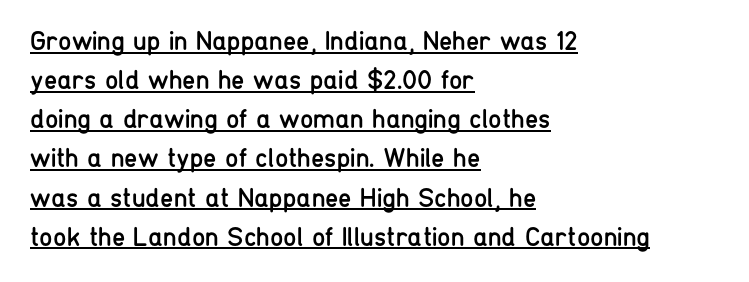
The image shows 27 px text type, upright; set left-aligned, normal line spacing (1.45x), normal letter spacing, underlined.
